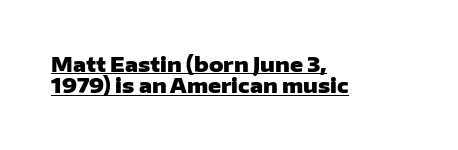
The image shows 20 px bold type, upright; set left-aligned, tight line spacing (1.07x), normal letter spacing, underlined.
